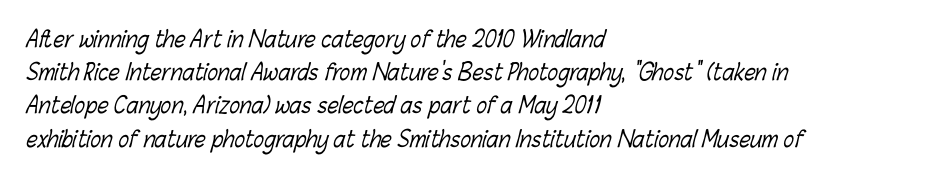
{"bold": "no", "underline": "no", "align": "left", "line_spacing": "normal", "line_spacing_ratio": 1.51, "letter_spacing": "normal", "letter_spacing_em": 0.0, "glyph_px": 22}
